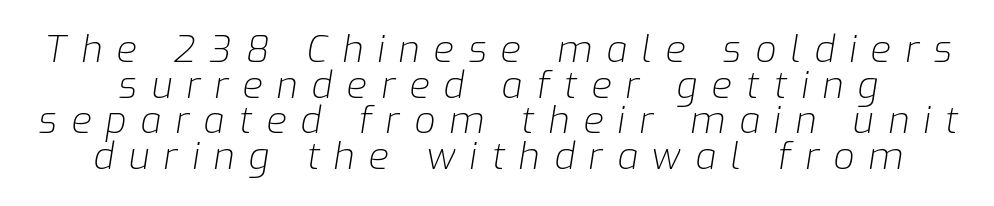
The typography opts for an oblique posture over an upright one. A typesetter would call this proportional, since set widths differ per character. The passage shown stacks its lines with hardly any gap. The font sits on the lighter half of the weight spectrum, regular included.
